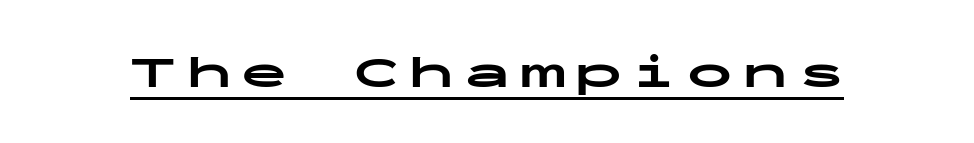
Q: Is the text bold? A: Yes.
Q: Is the text italic (slanted)? A: No, it is upright.
Q: Is the typeface a serif or a sans-serif typeface? A: Sans-serif.
Q: Is the text underlined? A: Yes.
Q: Is the spacing between letters normal or unusually wide? A: Unusually wide.
Q: Width (condensed, normal, or wide)? A: Wide.
Q: Stroke contrast? A: Low.
Q: x-height? A: Medium.
Q: Monospaced? A: Yes.
